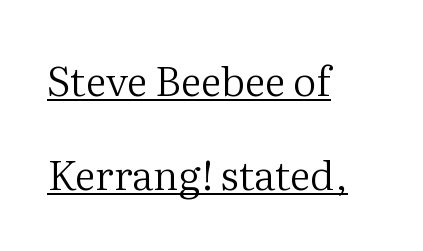
The image shows 41 px regular-weight serif type, upright; set left-aligned, loose line spacing (2.3x), normal letter spacing, underlined; medium stroke contrast and a medium x-height.
